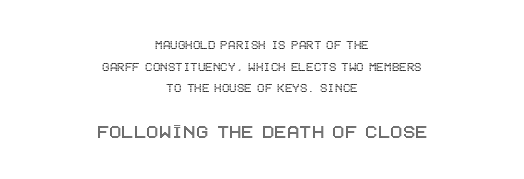
Q: Is the text italic (slanted)? A: No, it is upright.
Q: Is the text underlined? A: No.
Q: How is the paragraph aligned? A: Centered.
Q: Is the spacing between letters normal or unusually wide? A: Normal.
Q: Is the spacing between lines tight, normal or loose? A: Normal.
Q: Which block of text is set in a larger size, the first (top) or the second (bottom)? A: The second (bottom) one.
